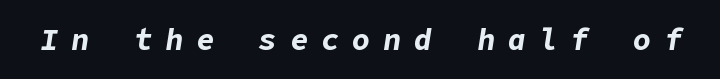
Q: Is the text bold? A: Yes.
Q: Is the text italic (slanted)? A: Yes, it leans right by about 9 degrees.
Q: Is the text underlined? A: No.
Q: Is the spacing between letters normal or unusually wide? A: Unusually wide.
Q: Width (condensed, normal, or wide)? A: Normal.
Q: Stroke contrast? A: Low.
Q: x-height? A: Medium.
